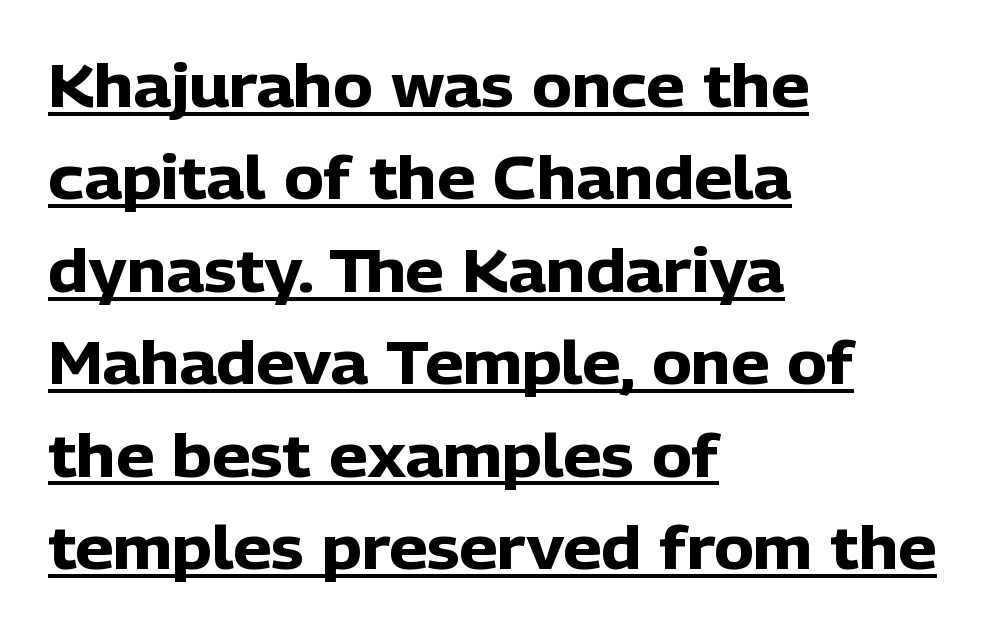
The image shows 60 px heavy sans-serif type, upright; set left-aligned, normal line spacing (1.54x), normal letter spacing, underlined; low stroke contrast and a medium x-height.
